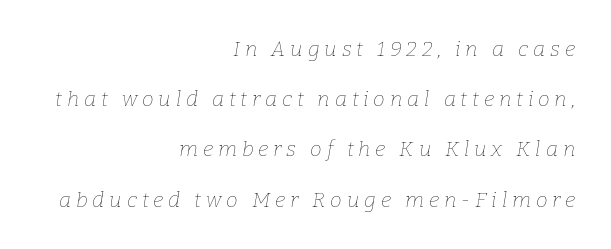
Q: Is the text bold? A: No.
Q: Is the text italic (slanted)? A: Yes, it leans right by about 9 degrees.
Q: Is the text underlined? A: No.
Q: How is the paragraph aligned? A: Right-aligned.
Q: Is the spacing between letters normal or unusually wide? A: Unusually wide.
Q: Is the spacing between lines tight, normal or loose? A: Loose.
